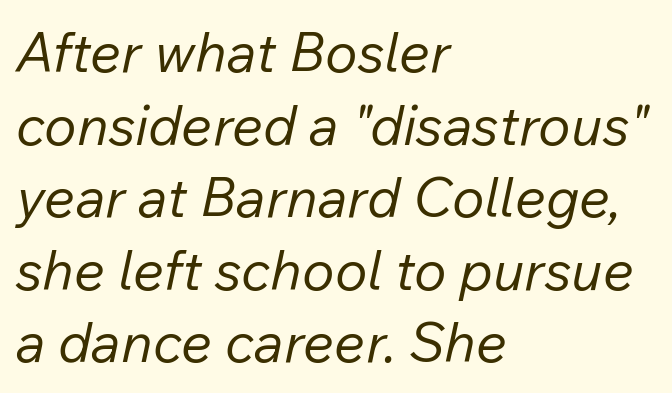
Horizontal alignment here is leftward, the default for most running prose. The leading is moderate, giving the passage an even texture. You could not count columns in this text — the font is proportionally spaced. Honestly, the letter spacing is just normal — you wouldn't notice it.
